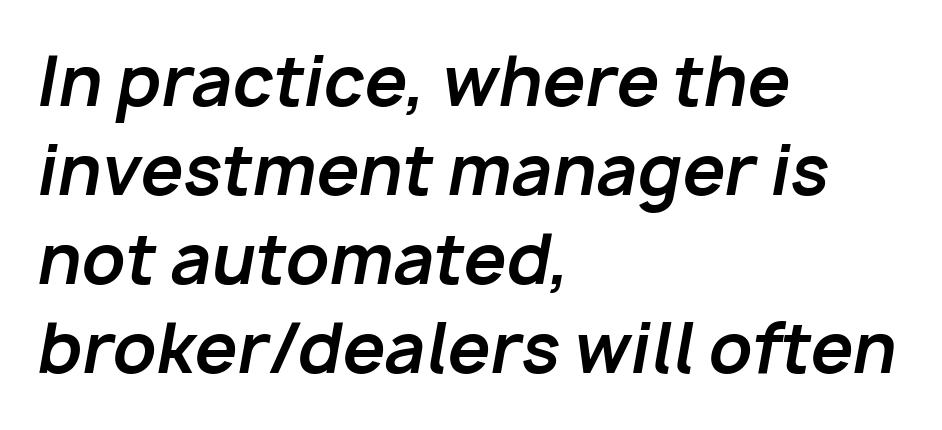
{"italic": "yes", "lean": "right", "slant_degrees": 10, "bold": "yes", "weight": "bold", "width": "normal", "stroke_contrast": "low", "x_height": "medium", "monospaced": "no", "underline": "no", "align": "left", "line_spacing": "normal", "line_spacing_ratio": 1.31, "letter_spacing": "normal", "letter_spacing_em": 0.0, "glyph_px": 68}
